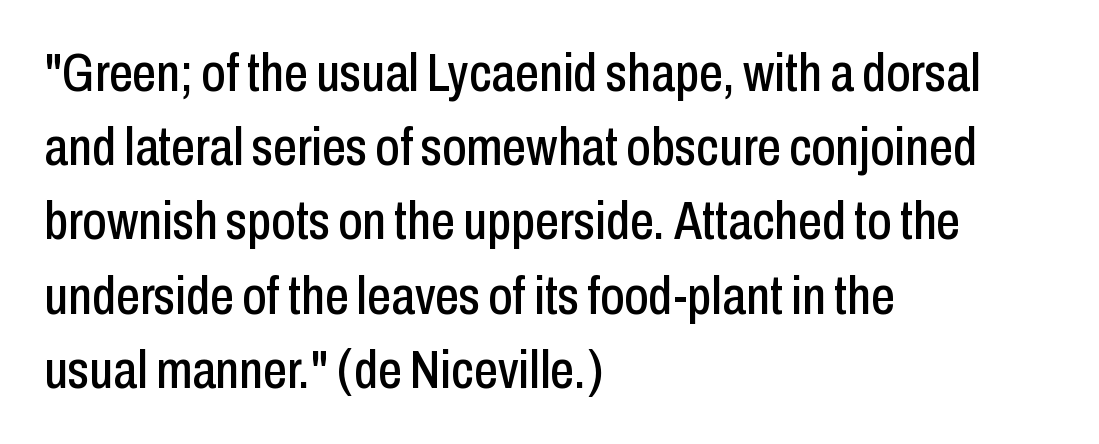
The image shows 53 px condensed sans-serif type, upright; set left-aligned, normal line spacing (1.4x), normal letter spacing, not underlined; low stroke contrast and a medium x-height.
